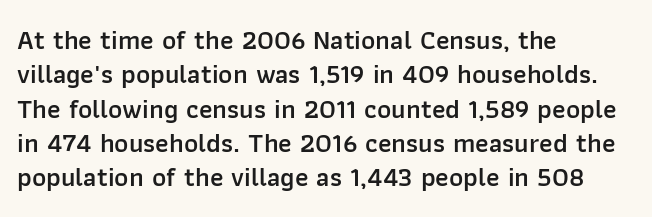
Q: Is the text bold? A: Semi-bold.
Q: Is the text italic (slanted)? A: No, it is upright.
Q: Is the text underlined? A: No.
Q: How is the paragraph aligned? A: Left-aligned.
Q: Is the spacing between letters normal or unusually wide? A: Normal.
Q: Is the spacing between lines tight, normal or loose? A: Normal.
